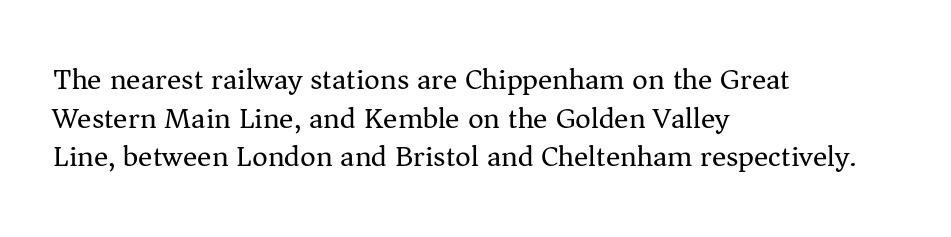
A typesetter would call this proportional, since set widths differ per character. Caption: standard tracking, unaltered. Unlike italic type, these characters show no tilt at all. Serifs: yes, visible at the terminals of the letterforms.
